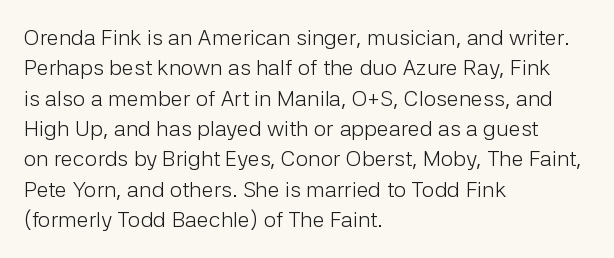
{"italic": "no", "bold": "no", "underline": "no", "align": "left", "line_spacing": "normal", "line_spacing_ratio": 1.38, "letter_spacing": "normal", "letter_spacing_em": 0.0, "glyph_px": 22}
